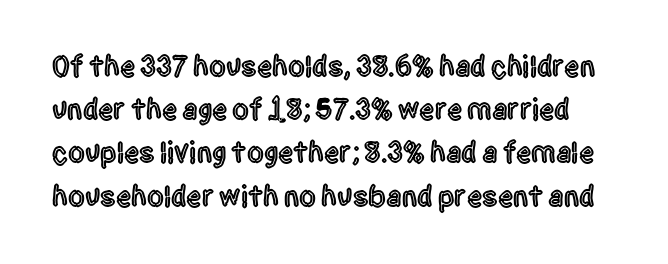
Q: Is the text italic (slanted)? A: No, it is upright.
Q: Is the typeface a serif or a sans-serif typeface? A: Sans-serif.
Q: Is the text underlined? A: No.
Q: Is the spacing between letters normal or unusually wide? A: Normal.
Q: Is the spacing between lines tight, normal or loose? A: Normal.
Q: Width (condensed, normal, or wide)? A: Condensed.
Q: x-height? A: Large.
Q: Monospaced? A: No.
